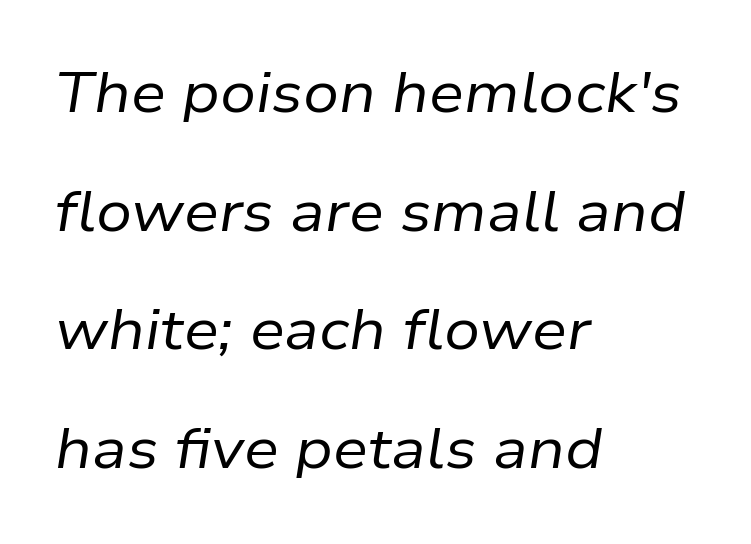
The image shows 56 px regular-weight type, italic (leaning right); set left-aligned, loose line spacing (2.12x), normal letter spacing, not underlined; low stroke contrast and a medium x-height.
